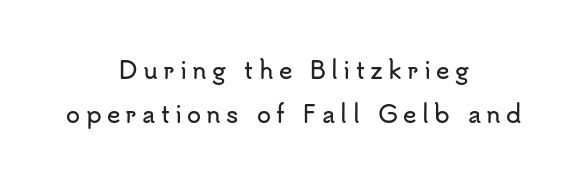
Q: Is the text italic (slanted)? A: No, it is upright.
Q: Is the text underlined? A: No.
Q: How is the paragraph aligned? A: Centered.
Q: Is the spacing between letters normal or unusually wide? A: Unusually wide.
Q: Is the spacing between lines tight, normal or loose? A: Loose.
